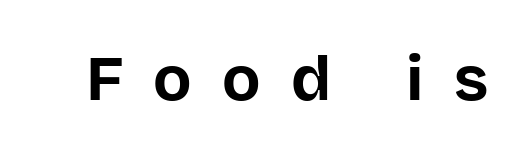
{"serif": "no", "italic": "no", "bold": "yes", "weight": "bold", "width": "normal", "stroke_contrast": "low", "x_height": "large", "monospaced": "no", "underline": "no", "letter_spacing": "wide", "letter_spacing_em": 0.48, "glyph_px": 63}
